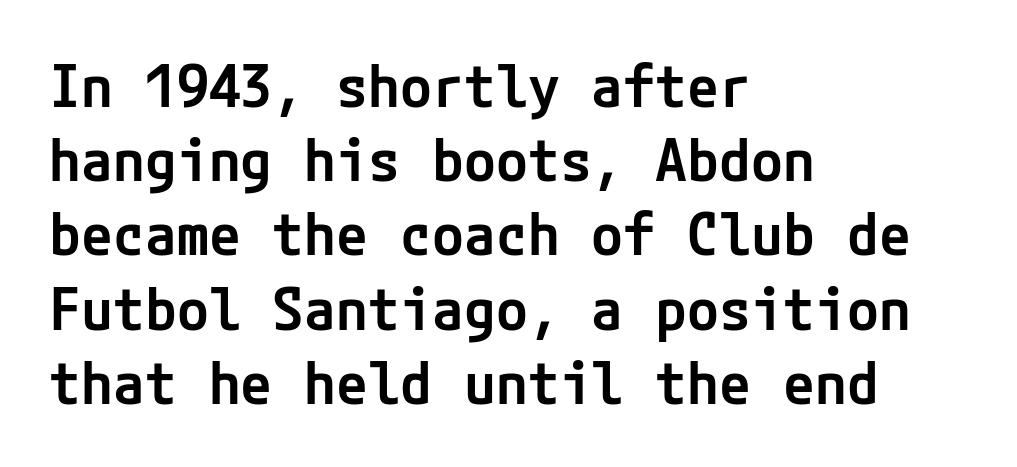
Words float on clear page, feet unadorned. The face used here is a semibold: visibly heavier than regular, lighter than bold. Are there feet on the stems? There aren't — it's a sans. Vertical spacing — default. Layout note: lines flush left.
